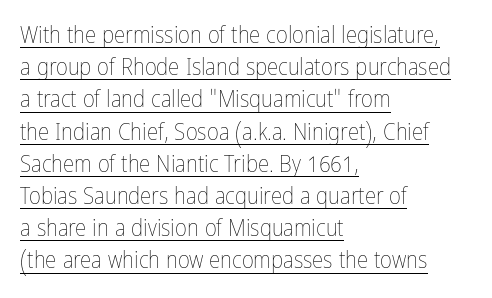
The image shows 23 px text type, upright; set left-aligned, normal line spacing (1.4x), normal letter spacing, underlined.
